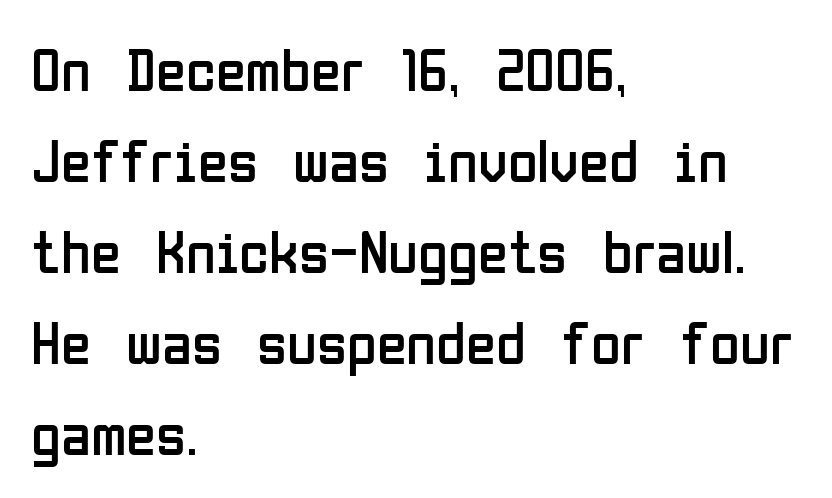
The face looks like a standard text weight, possibly lighter. Rule under the text: the space is simply empty. Italic: no, the glyphs are upright roman. Leading matches the norm, producing a regular column.
